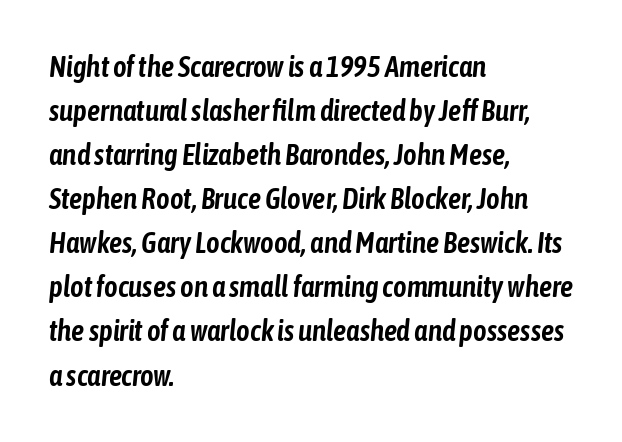
The image shows 29 px condensed type, italic (leaning right); set left-aligned, normal line spacing (1.52x), normal letter spacing, not underlined; low stroke contrast and a medium x-height.
